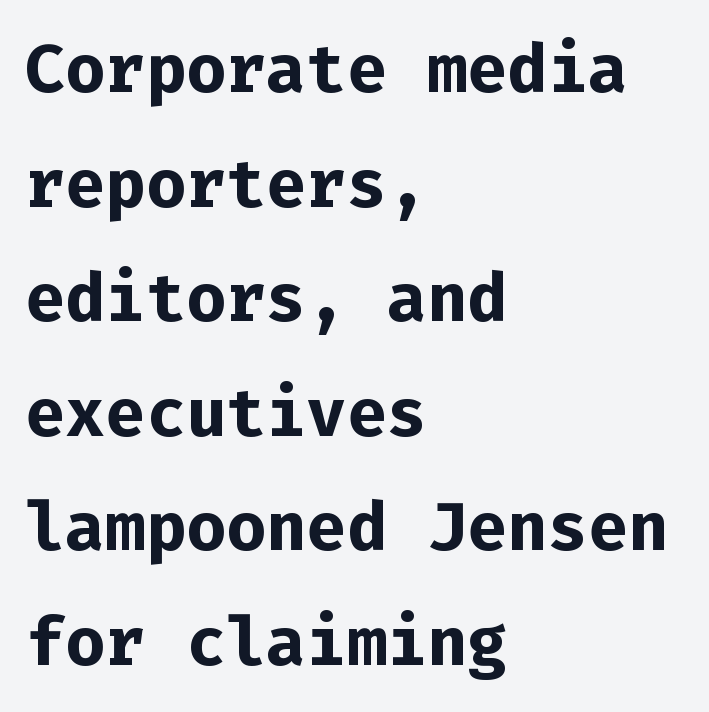
{"serif": "no", "italic": "no", "bold": "yes", "weight": "bold", "width": "normal", "stroke_contrast": "low", "x_height": "medium", "monospaced": "yes", "underline": "no", "align": "left", "line_spacing_ratio": 1.71, "letter_spacing": "normal", "letter_spacing_em": 0.0, "glyph_px": 67}
